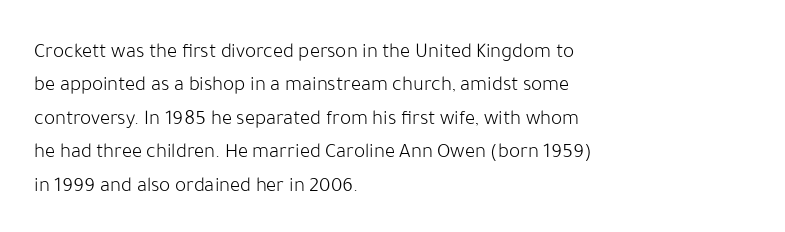
{"italic": "no", "bold": "no", "underline": "no", "align": "left", "line_spacing": "normal", "line_spacing_ratio": 1.59, "letter_spacing": "normal", "letter_spacing_em": 0.0, "glyph_px": 21}
